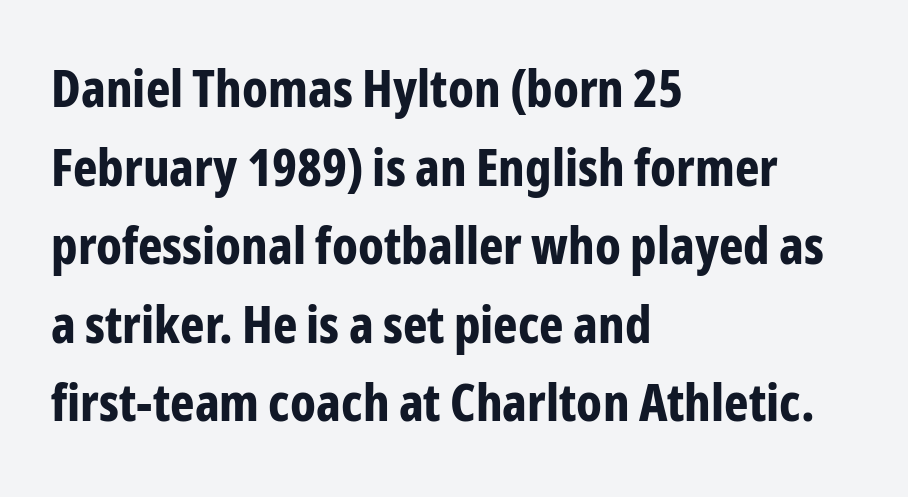
The baseline area is clear. You can tell it's not italic because the verticals are truly vertical. The lines are quadded left. A dark, heavy texture on the line: the type is bold. Tracking here is standard; glyphs follow each other at the usual distance. What's the leading like? Ordinary, nothing unusual.
